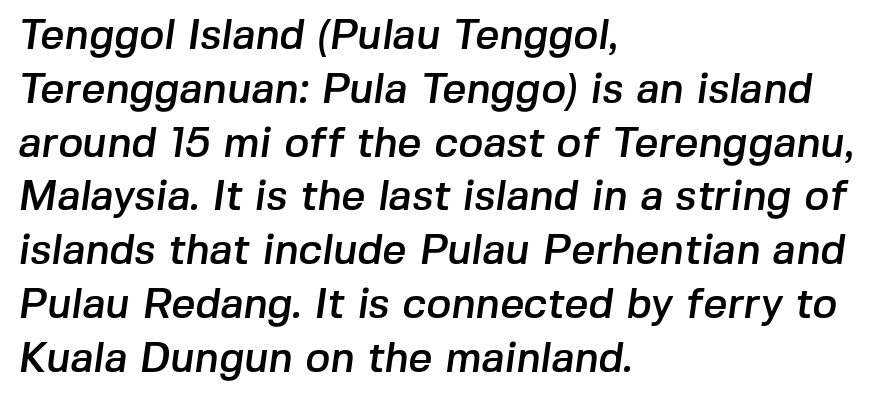
{"serif": "no", "width": "normal", "stroke_contrast": "low", "x_height": "medium", "monospaced": "no", "underline": "no", "align": "left", "line_spacing": "normal", "line_spacing_ratio": 1.28, "letter_spacing": "normal", "letter_spacing_em": 0.0, "glyph_px": 42}
